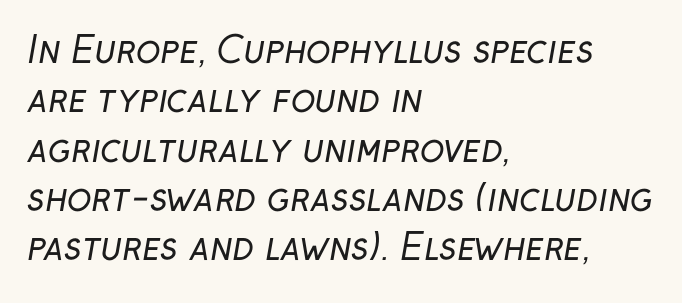
{"serif": "no", "bold": "no", "weight": "regular", "width": "normal", "stroke_contrast": "low", "x_height": "medium", "monospaced": "no", "underline": "no", "align": "left", "line_spacing": "normal", "line_spacing_ratio": 1.37, "letter_spacing": "normal", "letter_spacing_em": 0.0, "glyph_px": 36}
